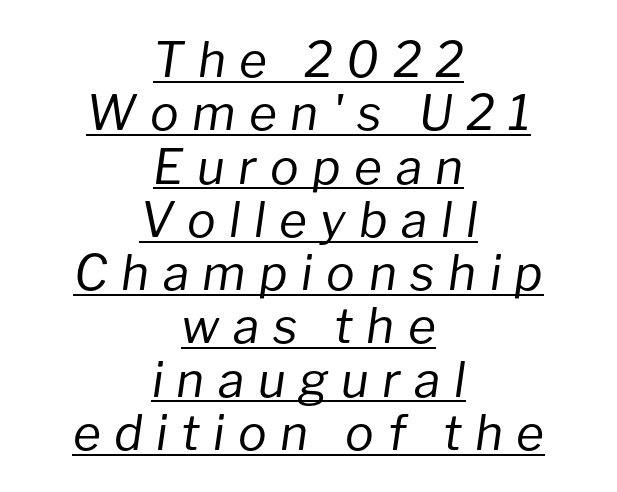
Counters stay open thanks to moderate or lighter strokes. The typesetter has applied underlining to the passage shown. Italic? Definitely — the glyphs are oblique. Think of a printed novel: that variable character pitch is what you see here. Layout note: lines centered.
